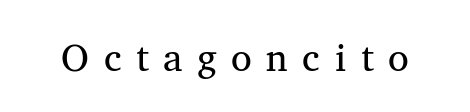
The image shows 38 px regular-weight serif type, upright; set unusually wide letter spacing (+0.38 em), not underlined; medium stroke contrast and a medium x-height.
